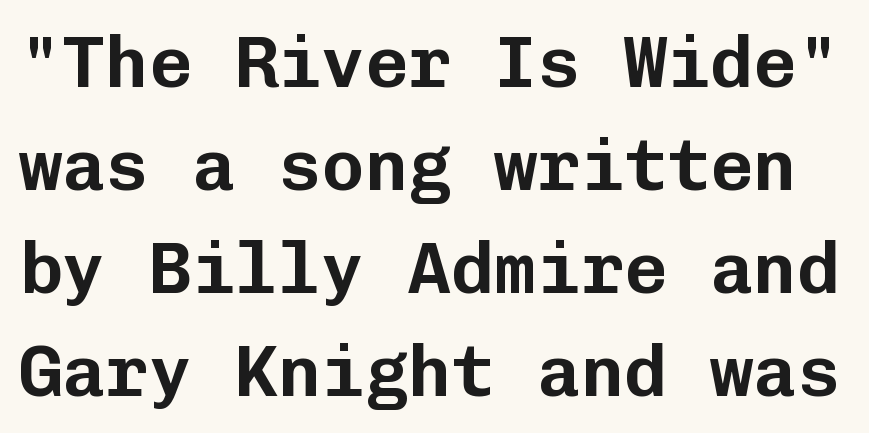
Do the characters align in a grid? Yes, the font is monospaced. Compared with typical body copy, the letter spacing here is the same. Students, observe: this is what conventionally led text looks like. Check the space under the baseline: it is left empty. This sample uses an upright cut, with every glyph sitting square on the baseline.
